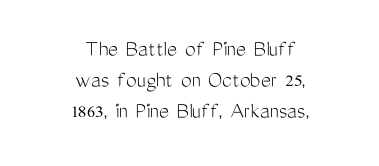
{"italic": "no", "bold": "no", "underline": "no", "align": "center", "line_spacing": "normal", "line_spacing_ratio": 1.29, "letter_spacing": "normal", "letter_spacing_em": 0.0, "glyph_px": 24}
